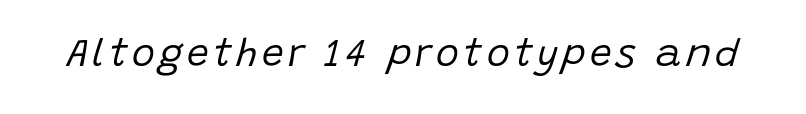
{"italic": "yes", "lean": "right", "slant_degrees": 15, "bold": "no", "weight": "regular", "width": "normal", "stroke_contrast": "low", "x_height": "large", "monospaced": "no", "underline": "no", "glyph_px": 39}
